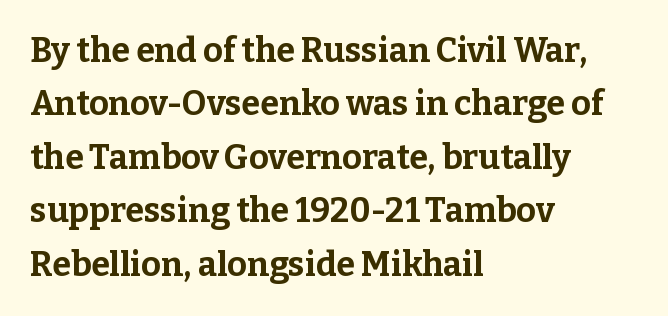
Old-style or modern, the face here clearly has serifs. The rag falls on the right side of this text block. Honestly, the row spacing looks completely unremarkable. Is this a fixed-width face? No — the glyphs have proportional, varying widths.
